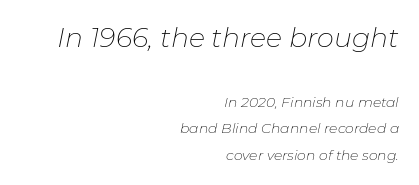
{"italic": "yes", "lean": "right", "slant_degrees": 11, "bold": "no", "underline": "no", "align": "right", "line_spacing": "loose", "line_spacing_ratio": 1.9, "letter_spacing": "normal", "letter_spacing_em": 0.0, "larger_block": "first", "size_ratio": 1.93, "glyph_px": 27}
